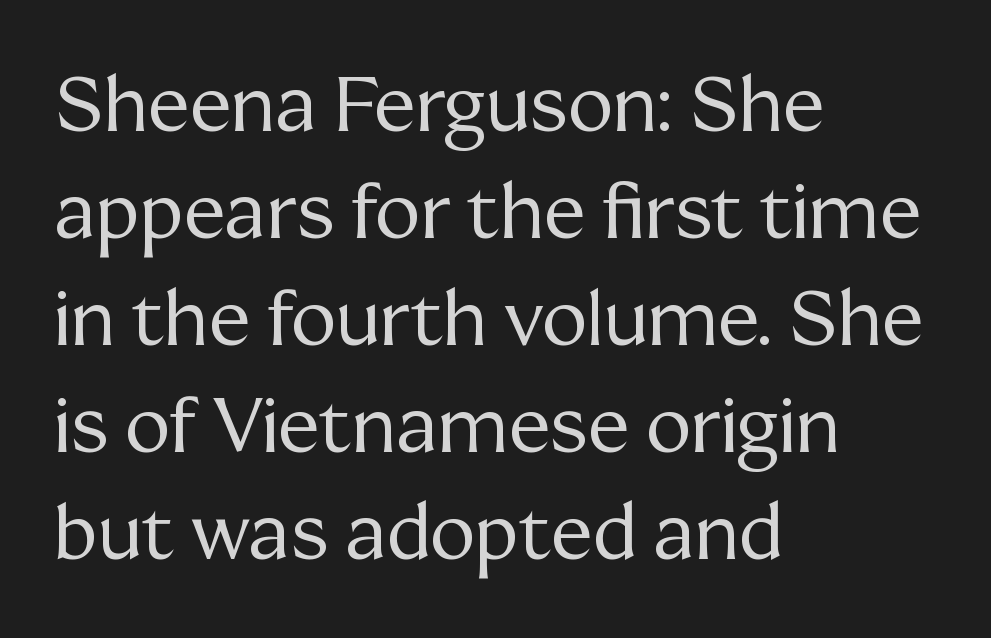
{"serif": "yes", "italic": "no", "bold": "no", "weight": "regular", "width": "normal", "stroke_contrast": "medium", "x_height": "medium", "monospaced": "no", "underline": "no", "align": "left", "line_spacing": "normal", "line_spacing_ratio": 1.39, "letter_spacing": "normal", "letter_spacing_em": 0.0, "glyph_px": 77}
